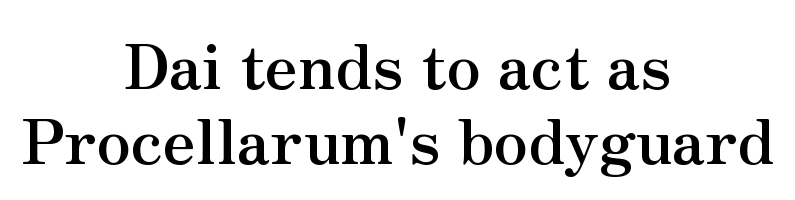
Q: Is the text bold? A: Yes.
Q: Is the text italic (slanted)? A: No, it is upright.
Q: Is the typeface a serif or a sans-serif typeface? A: Serif.
Q: Is the text underlined? A: No.
Q: How is the paragraph aligned? A: Centered.
Q: Is the spacing between letters normal or unusually wide? A: Normal.
Q: Width (condensed, normal, or wide)? A: Normal.
Q: Stroke contrast? A: Medium.
Q: x-height? A: Small.
Q: Monospaced? A: No.
